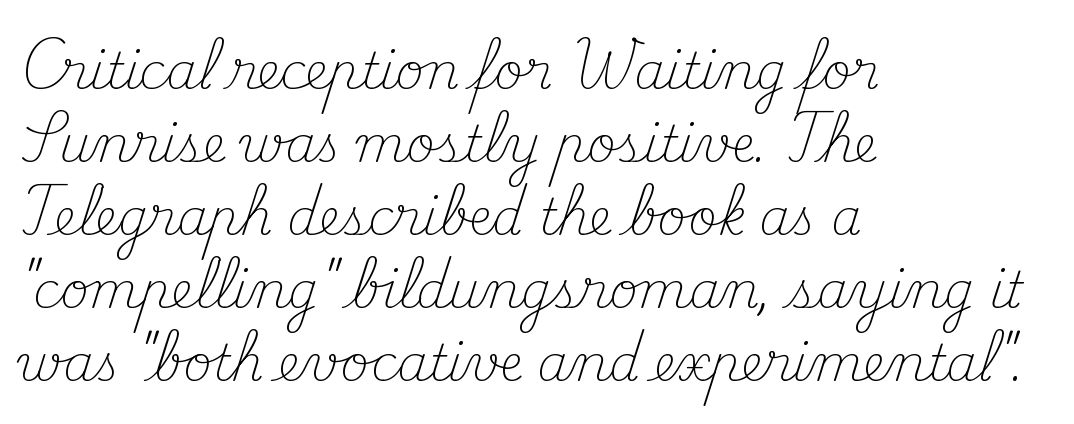
Do the characters align in a grid? No, the font is proportional. The passage shown stacks its lines at a standard gap. The gap between lines stays unmarked.
